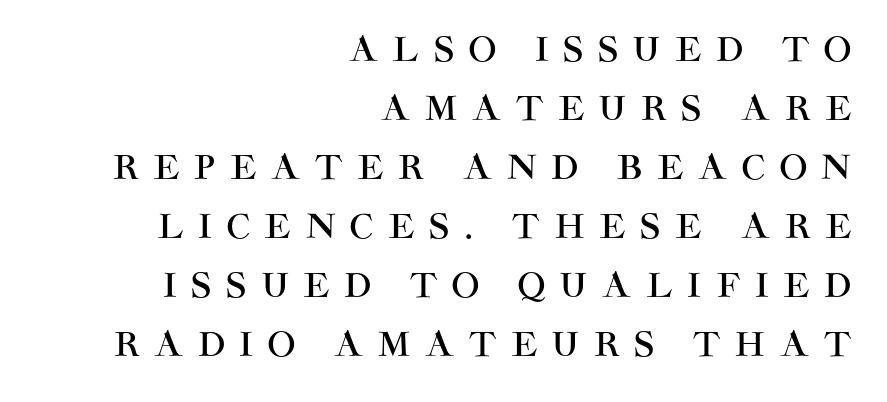
Q: Is the text italic (slanted)? A: No, it is upright.
Q: Is the typeface a serif or a sans-serif typeface? A: Sans-serif.
Q: Is the text underlined? A: No.
Q: How is the paragraph aligned? A: Right-aligned.
Q: Is the spacing between letters normal or unusually wide? A: Unusually wide.
Q: Width (condensed, normal, or wide)? A: Normal.
Q: Stroke contrast? A: High.
Q: x-height? A: Large.
Q: Monospaced? A: No.
